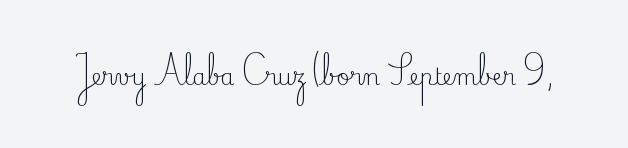
Q: Is the text bold? A: No.
Q: Is the text italic (slanted)? A: No, it is upright.
Q: Is the text underlined? A: No.
Q: Is the spacing between letters normal or unusually wide? A: Normal.
